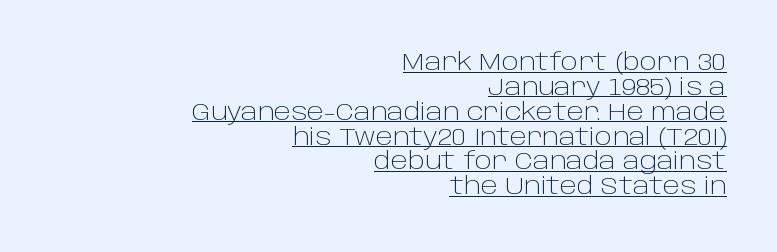
The image shows 23 px text type, upright; set right-aligned, tight line spacing (1.08x), normal letter spacing, underlined.
